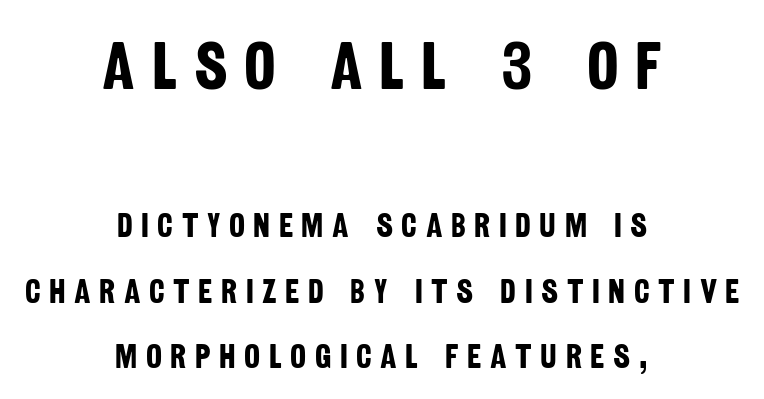
Q: Is the text bold? A: Yes.
Q: Is the typeface a serif or a sans-serif typeface? A: Sans-serif.
Q: Is the text underlined? A: No.
Q: How is the paragraph aligned? A: Centered.
Q: Is the spacing between letters normal or unusually wide? A: Unusually wide.
Q: Is the spacing between lines tight, normal or loose? A: Loose.
Q: Which block of text is set in a larger size, the first (top) or the second (bottom)? A: The first (top) one.
Q: Width (condensed, normal, or wide)? A: Condensed.
Q: Stroke contrast? A: Low.
Q: x-height? A: Large.
Q: Monospaced? A: No.
